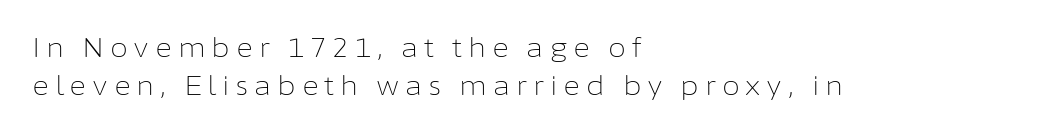
The characters are drawn with everyday or finer stroke widths. Alignment: flush left. Letter spacing: wide. Students, observe: this is what conventionally led text looks like. The space beneath each line is pristine and unruled. A typesetter would mark this as roman, not italic.
